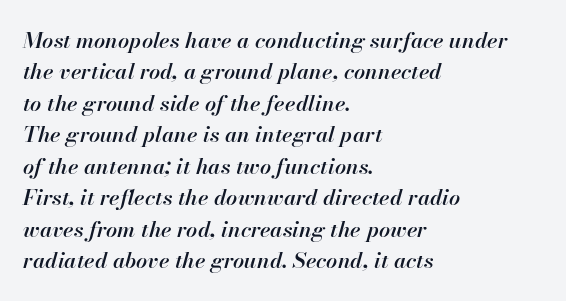
Q: Is the text bold? A: Semi-bold.
Q: Is the text italic (slanted)? A: Yes, it leans right by about 13 degrees.
Q: Is the text underlined? A: No.
Q: How is the paragraph aligned? A: Left-aligned.
Q: Is the spacing between letters normal or unusually wide? A: Normal.
Q: Is the spacing between lines tight, normal or loose? A: Normal.
